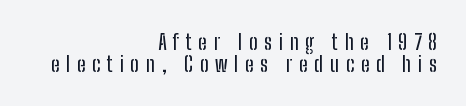
Beneath every word, the page is bare. No italicization has been applied; the sample stays upright. The rendering inserts visible extra space after every character. The lines are quadded right. Each new line begins almost immediately beneath the previous one.
